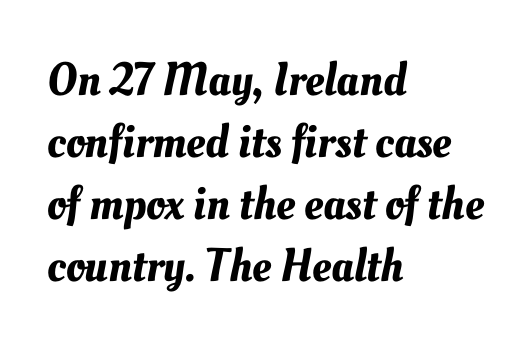
{"width": "normal", "stroke_contrast": "medium", "x_height": "small", "monospaced": "no", "underline": "no", "align": "left", "line_spacing": "normal", "line_spacing_ratio": 1.32, "letter_spacing": "normal", "letter_spacing_em": 0.0, "glyph_px": 47}
